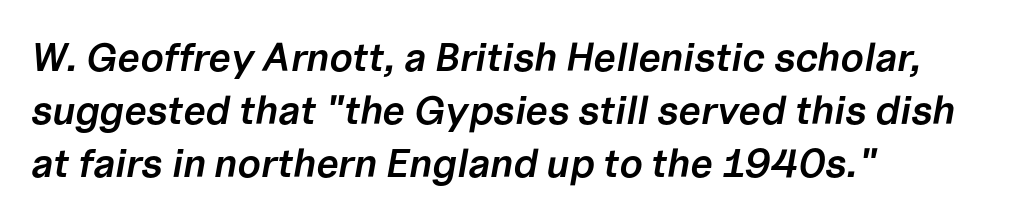
{"italic": "yes", "lean": "right", "slant_degrees": 10, "bold": "semi", "weight": "semibold", "width": "normal", "stroke_contrast": "low", "x_height": "medium", "monospaced": "no", "underline": "no", "align": "left", "line_spacing": "normal", "line_spacing_ratio": 1.32, "letter_spacing": "normal", "letter_spacing_em": 0.0, "glyph_px": 40}
